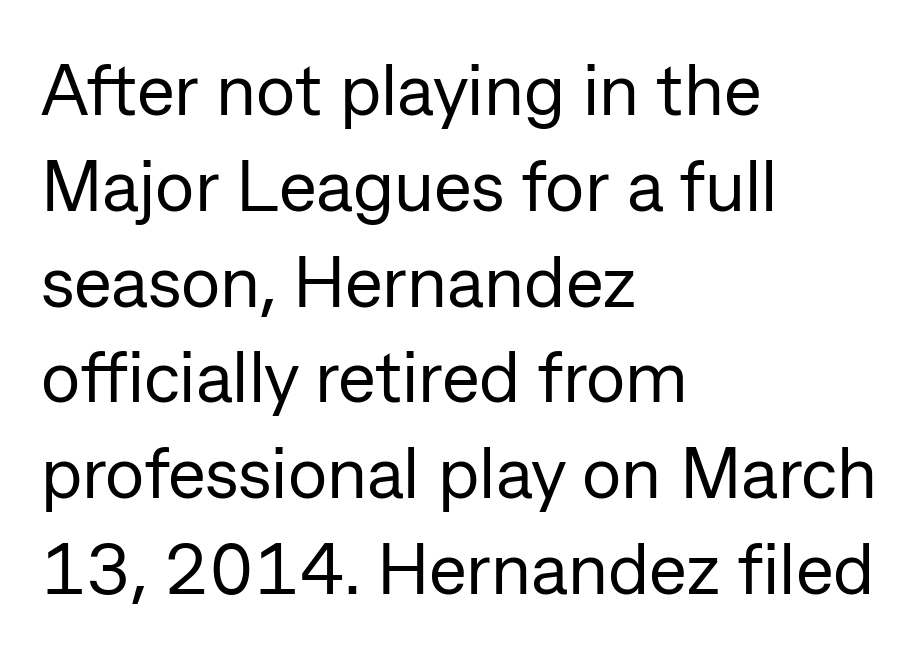
Q: Is the text bold? A: No.
Q: Is the text italic (slanted)? A: No, it is upright.
Q: Is the typeface a serif or a sans-serif typeface? A: Sans-serif.
Q: Is the text underlined? A: No.
Q: How is the paragraph aligned? A: Left-aligned.
Q: Is the spacing between letters normal or unusually wide? A: Normal.
Q: Is the spacing between lines tight, normal or loose? A: Normal.
Q: Width (condensed, normal, or wide)? A: Normal.
Q: Stroke contrast? A: Low.
Q: x-height? A: Medium.
Q: Monospaced? A: No.
